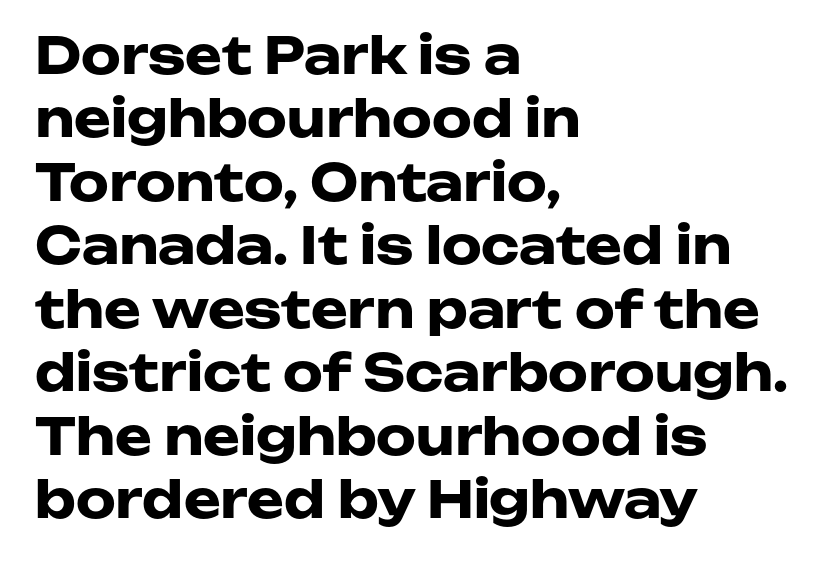
The image shows 50 px heavy, wide sans-serif type, upright; set left-aligned, normal line spacing (1.27x), normal letter spacing, not underlined; low stroke contrast and a medium x-height.
